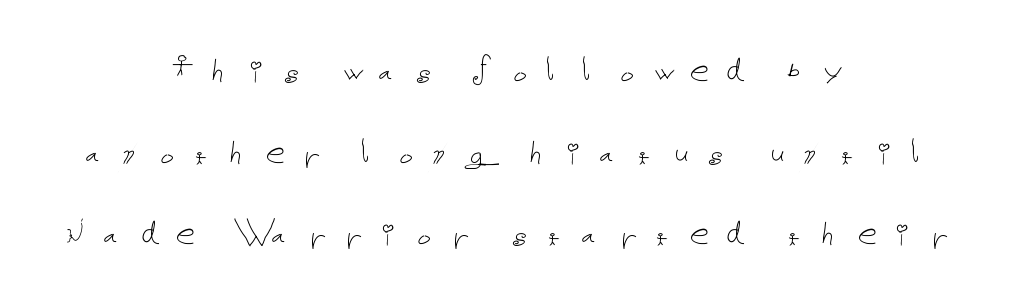
{"italic": "no", "bold": "no", "weight": "thin", "width": "normal", "stroke_contrast": "low", "x_height": "medium", "underline": "no", "align": "center", "line_spacing": "loose", "line_spacing_ratio": 2.15, "letter_spacing": "wide", "letter_spacing_em": 0.38, "glyph_px": 38}
